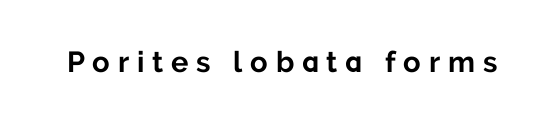
{"serif": "no", "italic": "no", "bold": "yes", "weight": "bold", "width": "normal", "stroke_contrast": "low", "x_height": "medium", "monospaced": "no", "underline": "no", "letter_spacing": "wide", "letter_spacing_em": 0.27, "glyph_px": 29}
